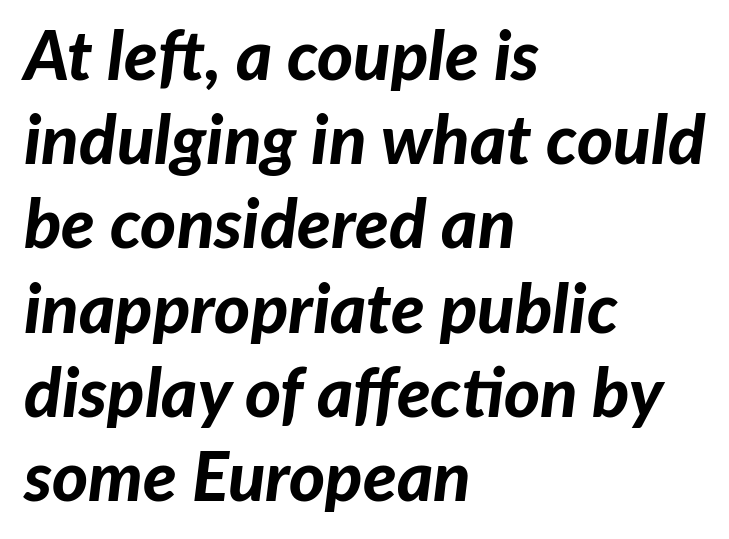
The image shows 69 px bold type, italic (leaning right); set left-aligned, line spacing 1.22x, normal letter spacing, not underlined; low stroke contrast and a medium x-height.
